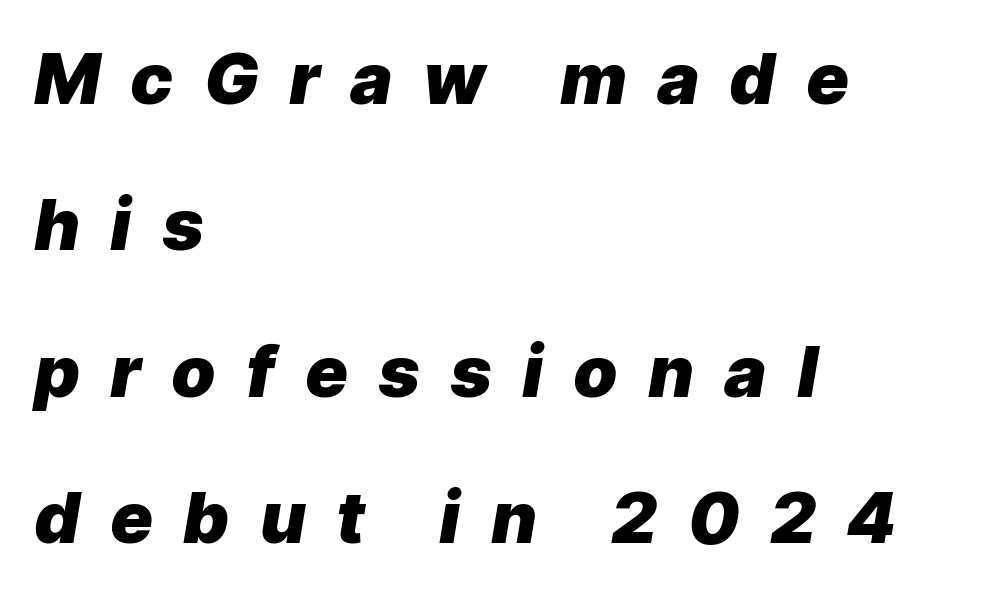
The image shows 71 px heavy type, italic (leaning right); set left-aligned, loose line spacing (2.06x), unusually wide letter spacing (+0.45 em), not underlined; low stroke contrast and a medium x-height.
